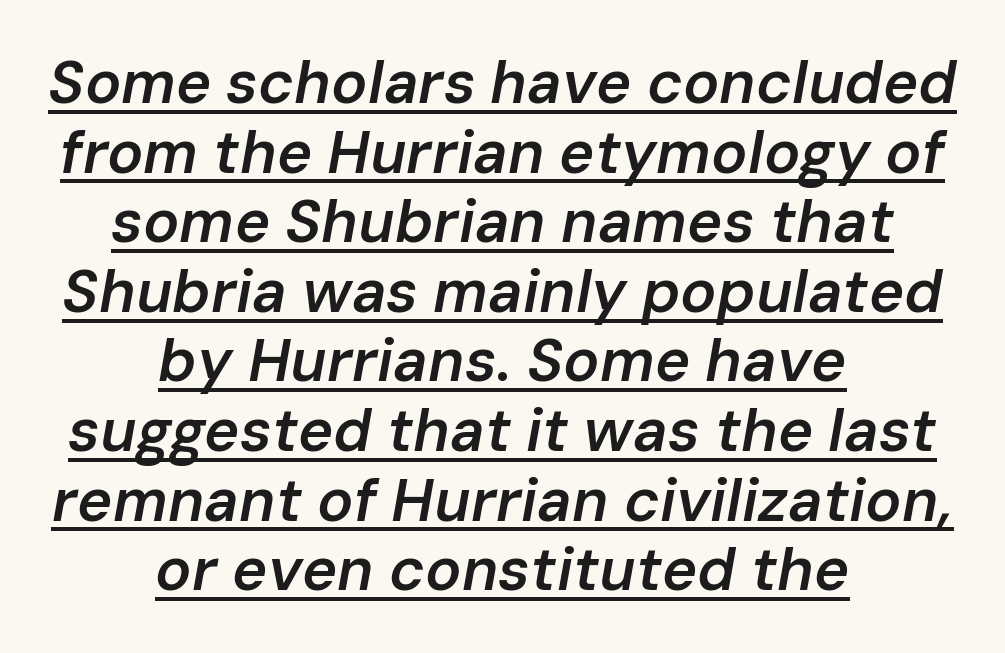
Q: Is the text bold? A: Semi-bold.
Q: Is the text italic (slanted)? A: Yes, it leans right by about 10 degrees.
Q: Is the text underlined? A: Yes.
Q: How is the paragraph aligned? A: Centered.
Q: Is the spacing between letters normal or unusually wide? A: Normal.
Q: Width (condensed, normal, or wide)? A: Normal.
Q: Stroke contrast? A: Low.
Q: x-height? A: Medium.
Q: Monospaced? A: No.
